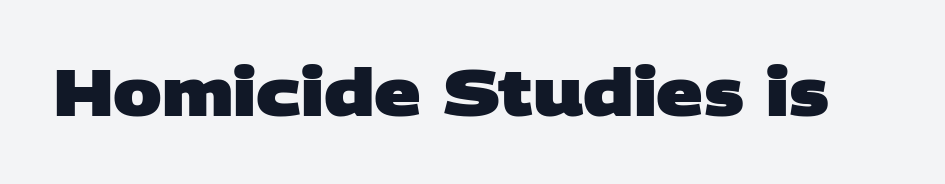
These lines carry a lot of weight — the face is fully bold. This rendering features lettering with no underline. What kind of face is this? One without serifs — a sans. These lines are rendered in a variable-pitch font. What stands out about the letter spacing? Nothing — it is the standard amount.
